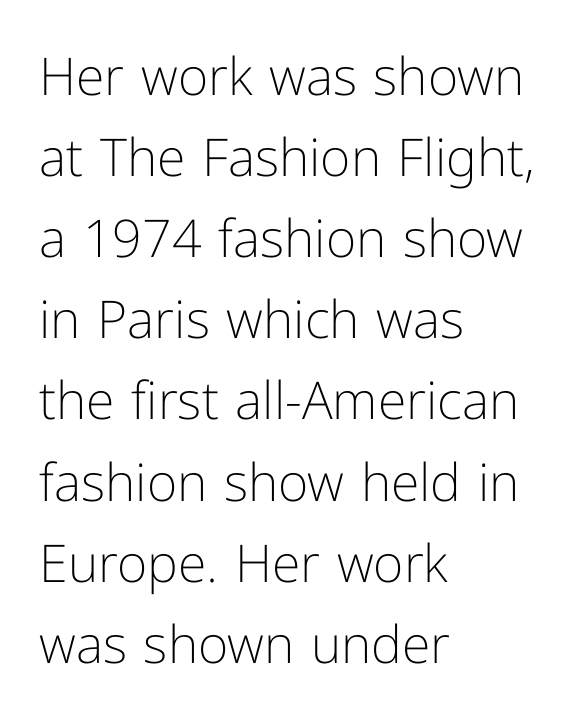
The image shows 52 px light sans-serif type, upright; set left-aligned, normal line spacing (1.56x), normal letter spacing, not underlined; low stroke contrast and a medium x-height.
